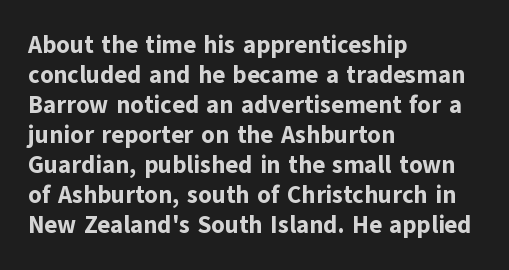
{"italic": "no", "bold": "yes", "underline": "no", "align": "left", "line_spacing": "normal", "line_spacing_ratio": 1.25, "letter_spacing": "normal", "letter_spacing_em": 0.0, "glyph_px": 24}
